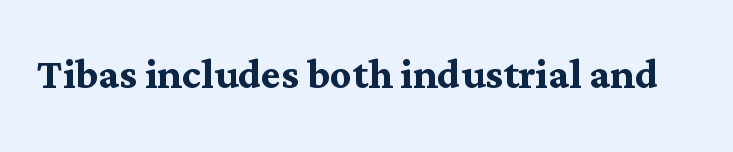
Q: Is the text bold? A: Yes.
Q: Is the text italic (slanted)? A: No, it is upright.
Q: Is the typeface a serif or a sans-serif typeface? A: Serif.
Q: Is the text underlined? A: No.
Q: Is the spacing between letters normal or unusually wide? A: Normal.
Q: Width (condensed, normal, or wide)? A: Normal.
Q: Stroke contrast? A: Medium.
Q: x-height? A: Medium.
Q: Monospaced? A: No.
